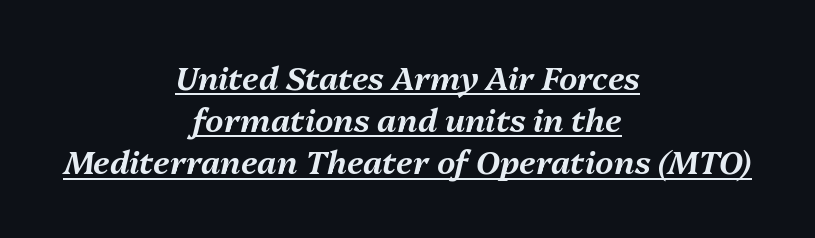
The image shows 32 px text type, italic (leaning right); set centered, normal line spacing (1.32x), normal letter spacing, underlined; medium stroke contrast and a medium x-height.
